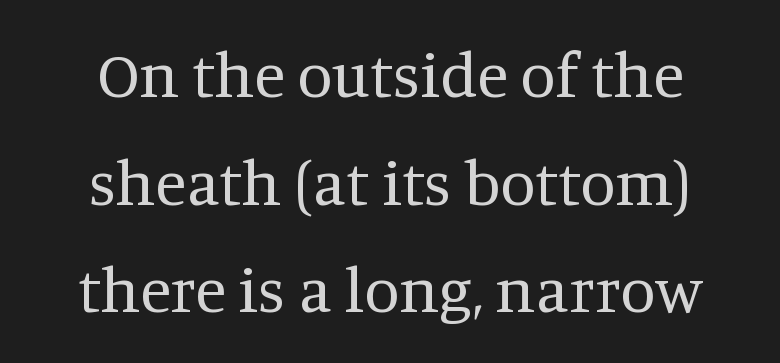
Compared with a typical body face, this is equally light or lighter still. The typography opts for an upright posture over an oblique one. A clean baseline with only descenders dipping below it. Observe the ordinary spacing: letters are neighbours, not strangers.
